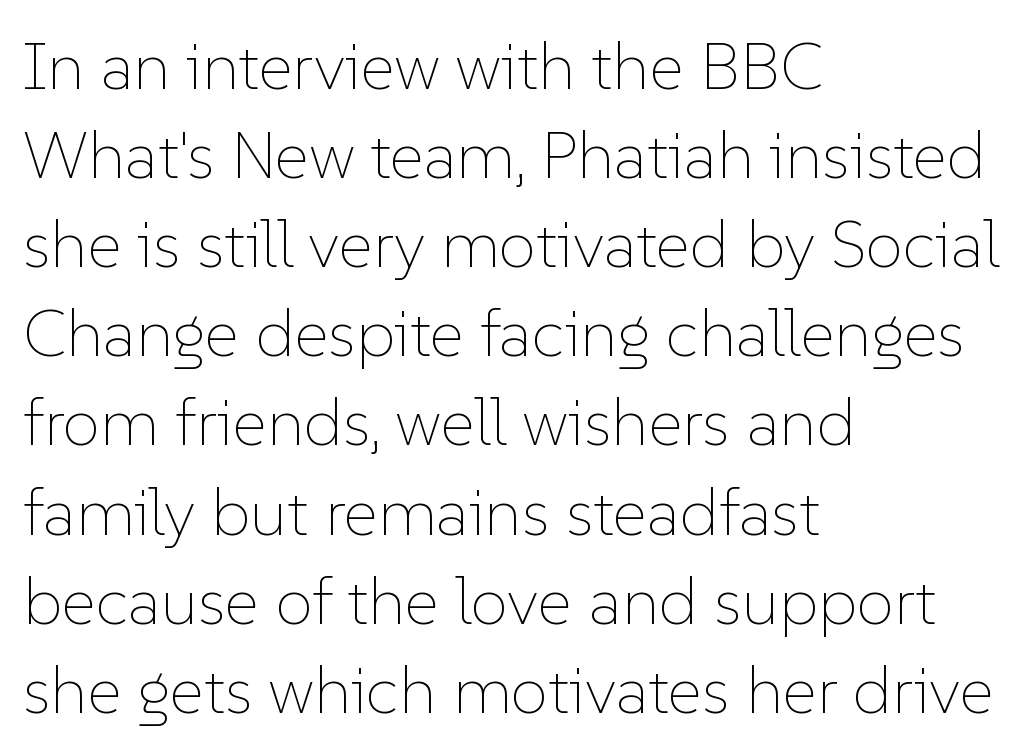
The image shows 67 px thin type, upright; set left-aligned, normal line spacing (1.33x), normal letter spacing, not underlined; low stroke contrast and a medium x-height.
